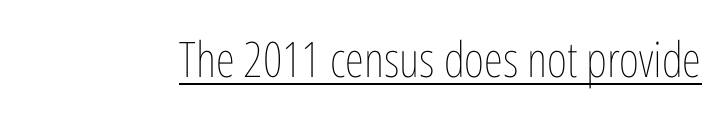
{"italic": "no", "bold": "no", "weight": "thin", "width": "condensed", "stroke_contrast": "low", "x_height": "medium", "monospaced": "no", "underline": "yes", "letter_spacing": "normal", "letter_spacing_em": 0.0, "glyph_px": 49}
